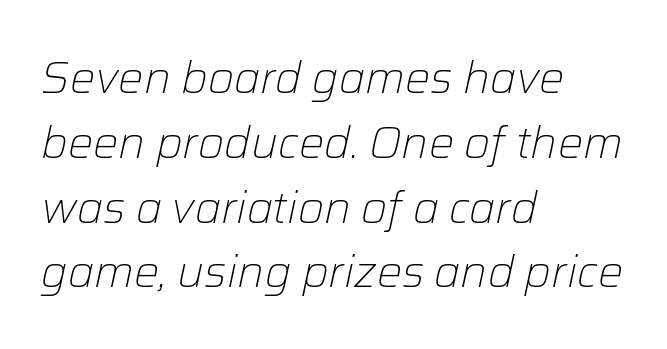
The image shows 45 px light type, italic (leaning right); set left-aligned, normal line spacing (1.44x), normal letter spacing, not underlined; low stroke contrast and a medium x-height.
